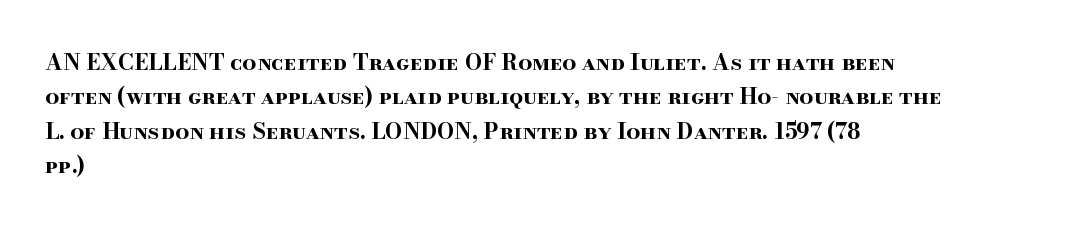
Q: Is the text bold? A: Yes.
Q: Is the text italic (slanted)? A: No, it is upright.
Q: Is the text underlined? A: No.
Q: How is the paragraph aligned? A: Left-aligned.
Q: Is the spacing between letters normal or unusually wide? A: Normal.
Q: Is the spacing between lines tight, normal or loose? A: Normal.
